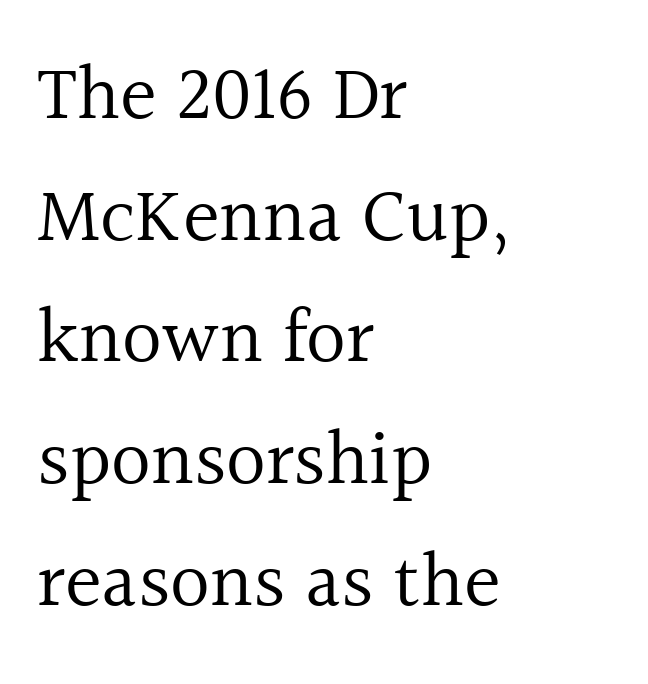
The image shows 78 px regular-weight serif type, upright; set left-aligned, normal line spacing (1.56x), normal letter spacing, not underlined; a medium x-height.
